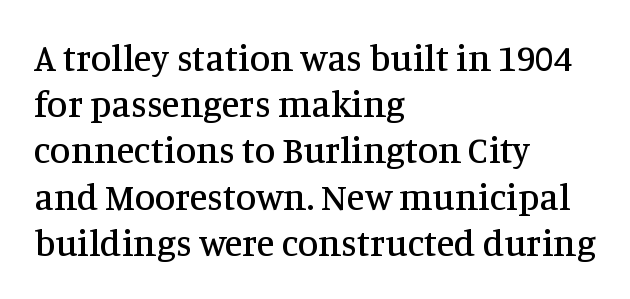
Q: Is the text italic (slanted)? A: No, it is upright.
Q: Is the typeface a serif or a sans-serif typeface? A: Serif.
Q: Is the text underlined? A: No.
Q: How is the paragraph aligned? A: Left-aligned.
Q: Is the spacing between letters normal or unusually wide? A: Normal.
Q: Is the spacing between lines tight, normal or loose? A: Normal.
Q: Width (condensed, normal, or wide)? A: Normal.
Q: Stroke contrast? A: Medium.
Q: x-height? A: Large.
Q: Monospaced? A: No.
